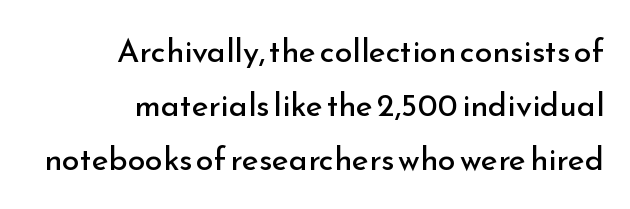
Plain, unruled lines of type. The passage shown is not bold in any degree. The axis of the letterforms is exactly vertical. The tracking reads as untouched default to a designer's eye.
